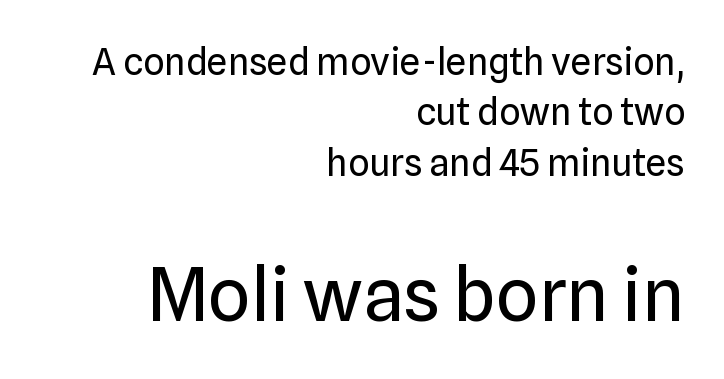
The image shows 74 px regular-weight sans-serif type, upright; set right-aligned, normal line spacing (1.36x), normal letter spacing, not underlined; the second (bottom) block is 2.0x larger; low stroke contrast and a medium x-height.
